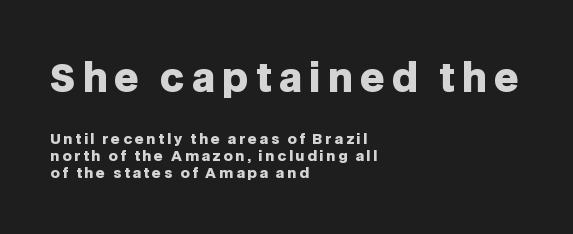
Q: Is the text bold? A: Yes.
Q: Is the text italic (slanted)? A: No, it is upright.
Q: Is the typeface a serif or a sans-serif typeface? A: Sans-serif.
Q: Is the text underlined? A: No.
Q: How is the paragraph aligned? A: Left-aligned.
Q: Which block of text is set in a larger size, the first (top) or the second (bottom)? A: The first (top) one.
Q: Width (condensed, normal, or wide)? A: Normal.
Q: Stroke contrast? A: Low.
Q: x-height? A: Large.
Q: Monospaced? A: No.
